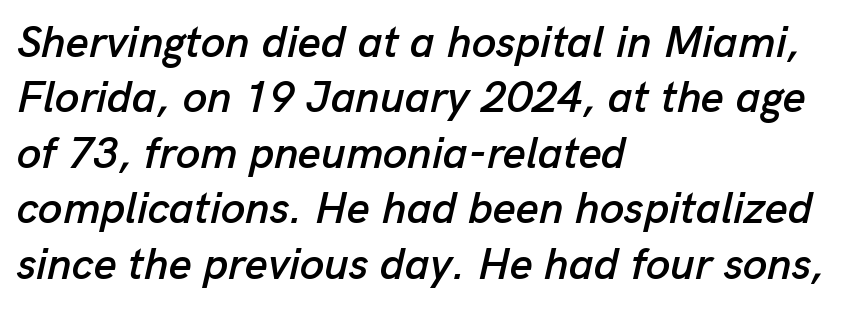
The image shows 44 px text type, italic (leaning right); set left-aligned, normal line spacing (1.26x), normal letter spacing, not underlined; low stroke contrast and a medium x-height.
